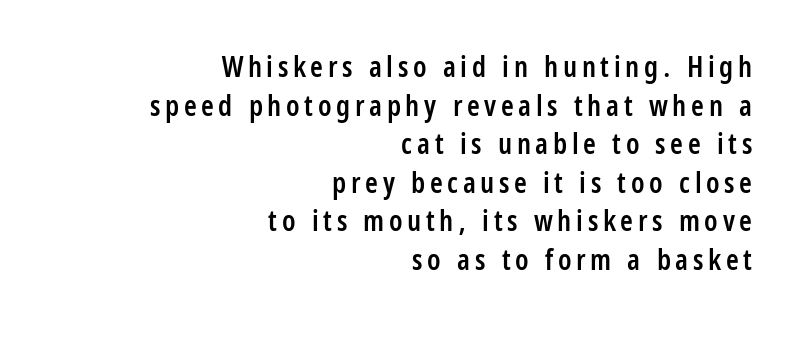
Q: Is the text bold? A: Semi-bold.
Q: Is the text italic (slanted)? A: No, it is upright.
Q: Is the typeface a serif or a sans-serif typeface? A: Sans-serif.
Q: Is the text underlined? A: No.
Q: How is the paragraph aligned? A: Right-aligned.
Q: Is the spacing between lines tight, normal or loose? A: Normal.
Q: Width (condensed, normal, or wide)? A: Condensed.
Q: Stroke contrast? A: Low.
Q: x-height? A: Medium.
Q: Monospaced? A: No.
